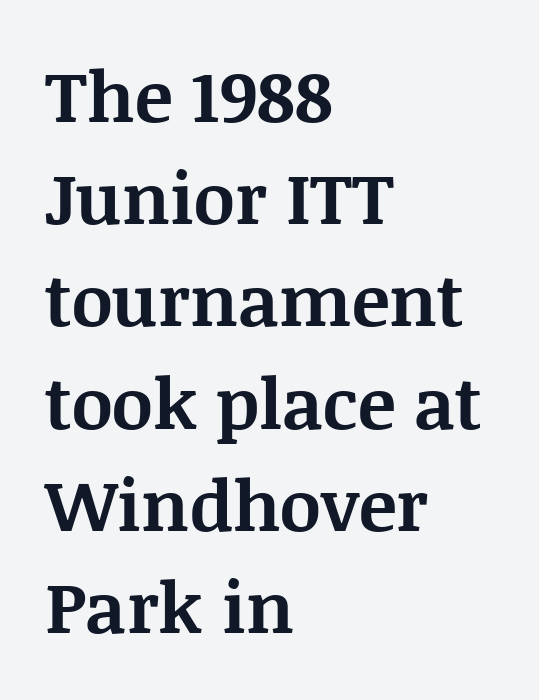
{"serif": "yes", "italic": "no", "bold": "yes", "weight": "bold", "width": "normal", "stroke_contrast": "medium", "x_height": "large", "monospaced": "no", "underline": "no", "align": "left", "line_spacing": "normal", "line_spacing_ratio": 1.44, "letter_spacing": "normal", "letter_spacing_em": 0.0, "glyph_px": 71}
